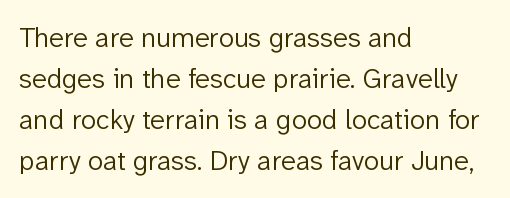
{"serif": "no", "italic": "no", "bold": "no", "weight": "light", "width": "normal", "stroke_contrast": "low", "x_height": "medium", "monospaced": "no", "underline": "no", "align": "left", "line_spacing": "normal", "line_spacing_ratio": 1.46, "letter_spacing": "normal", "letter_spacing_em": 0.0, "glyph_px": 28}
